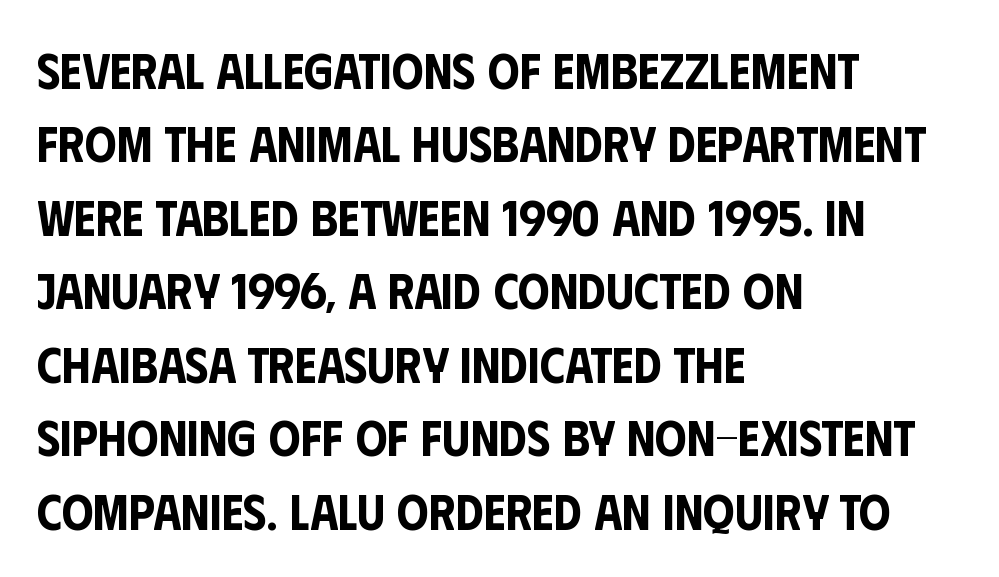
{"serif": "no", "italic": "no", "width": "condensed", "stroke_contrast": "low", "x_height": "large", "monospaced": "no", "underline": "no", "align": "left", "line_spacing": "normal", "line_spacing_ratio": 1.47, "letter_spacing": "normal", "letter_spacing_em": 0.0, "glyph_px": 50}
